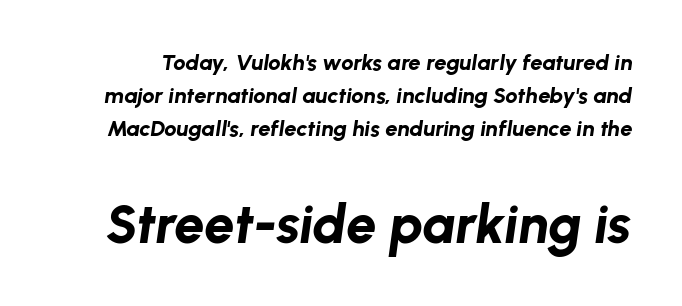
Varying glyph widths throughout — classic text-font behaviour. The rendering enlarges the type as you move from the upper chunk to the lower. Evenly set lines give the paragraph a standard silhouette. Honestly, there is no underline to notice here at all. The letters are bold, with thick, heavy strokes. Does extra space separate the letters? No, they use regular spacing.
